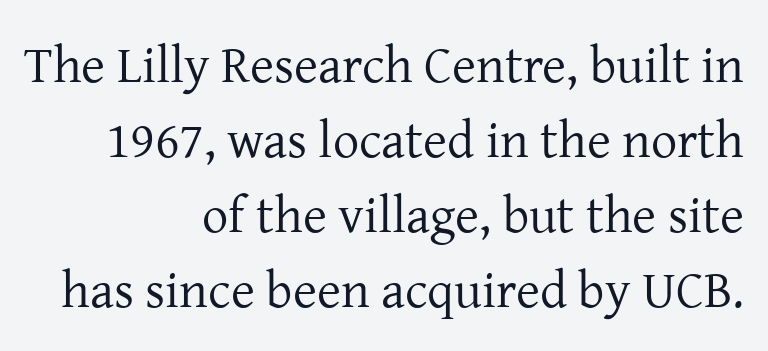
Q: Is the text bold? A: No.
Q: Is the text italic (slanted)? A: No, it is upright.
Q: Is the typeface a serif or a sans-serif typeface? A: Serif.
Q: Is the text underlined? A: No.
Q: How is the paragraph aligned? A: Right-aligned.
Q: Is the spacing between letters normal or unusually wide? A: Normal.
Q: Is the spacing between lines tight, normal or loose? A: Normal.
Q: Width (condensed, normal, or wide)? A: Normal.
Q: Stroke contrast? A: Low.
Q: x-height? A: Medium.
Q: Monospaced? A: No.
